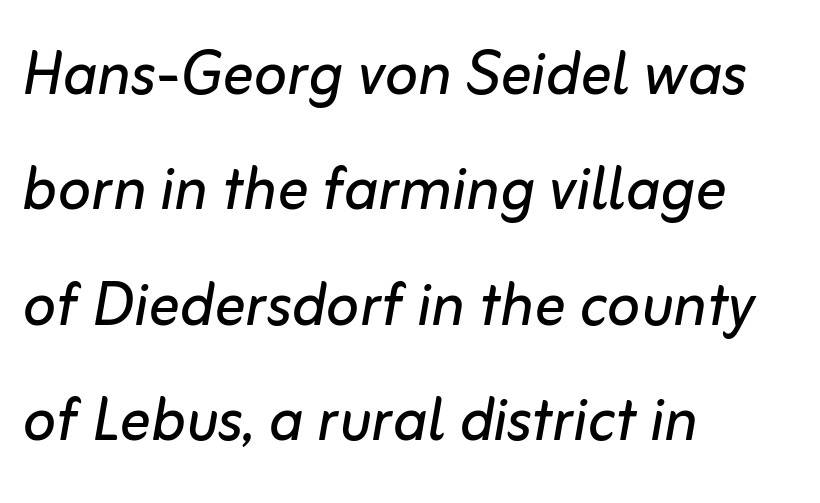
{"italic": "yes", "lean": "right", "slant_degrees": 10, "bold": "no", "weight": "regular", "width": "normal", "stroke_contrast": "low", "x_height": "medium", "monospaced": "no", "underline": "no", "align": "left", "line_spacing": "normal", "line_spacing_ratio": 1.48, "letter_spacing": "normal", "letter_spacing_em": 0.0, "glyph_px": 78}
